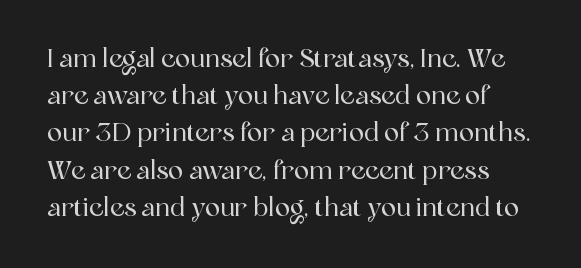
Q: Is the text italic (slanted)? A: No, it is upright.
Q: Is the text underlined? A: No.
Q: Is the spacing between letters normal or unusually wide? A: Normal.
Q: Is the spacing between lines tight, normal or loose? A: Normal.
